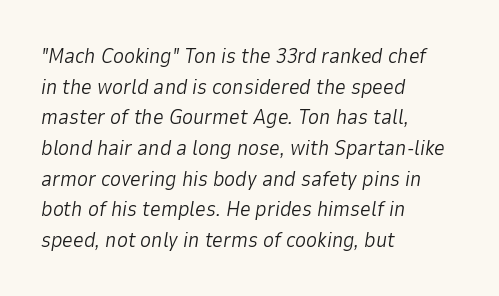
The image shows 21 px text type, italic (leaning right); set left-aligned, normal line spacing (1.46x), normal letter spacing, not underlined.
